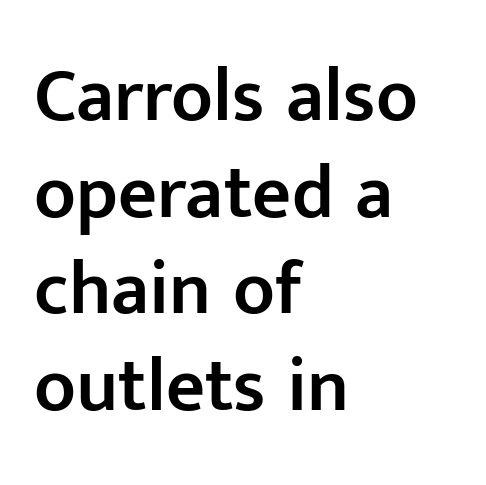
The image shows 76 px semibold sans-serif type, upright; set left-aligned, normal line spacing (1.27x), normal letter spacing, not underlined; low stroke contrast and a medium x-height.
